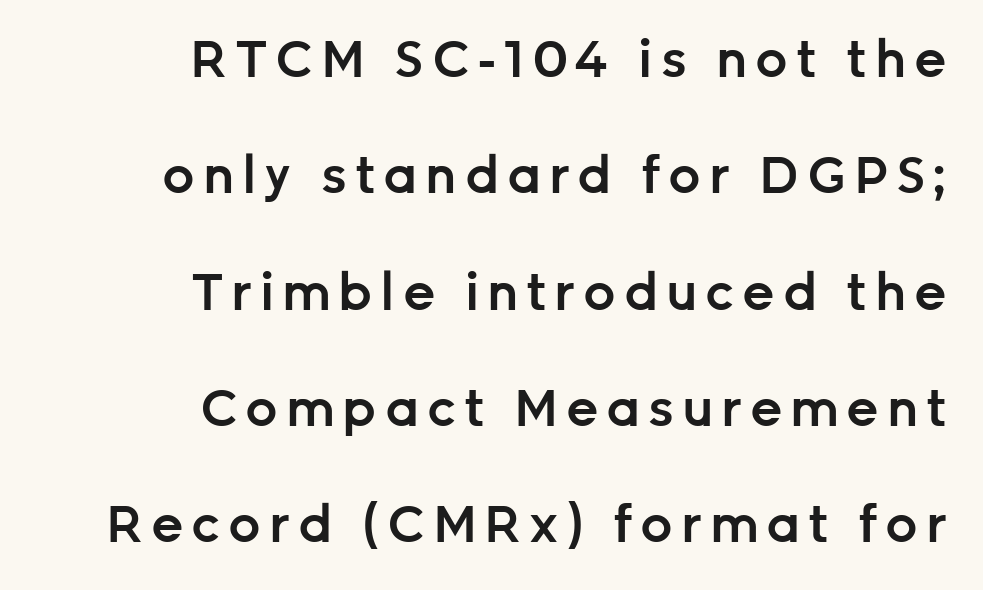
The image shows 51 px semibold sans-serif type, upright; set right-aligned, loose line spacing (2.28x), not underlined; low stroke contrast and a medium x-height.
